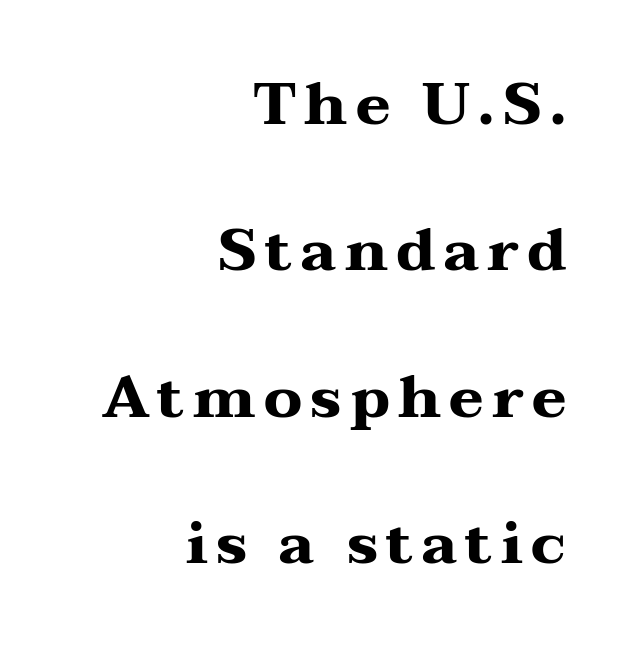
Q: Is the text bold? A: Yes.
Q: Is the text italic (slanted)? A: No, it is upright.
Q: Is the typeface a serif or a sans-serif typeface? A: Serif.
Q: Is the text underlined? A: No.
Q: How is the paragraph aligned? A: Right-aligned.
Q: Is the spacing between lines tight, normal or loose? A: Loose.
Q: Width (condensed, normal, or wide)? A: Wide.
Q: Stroke contrast? A: Medium.
Q: x-height? A: Medium.
Q: Monospaced? A: No.
